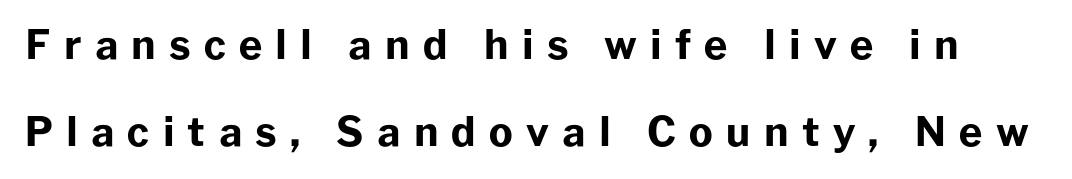
{"serif": "no", "italic": "no", "bold": "yes", "weight": "bold", "width": "normal", "stroke_contrast": "low", "x_height": "medium", "monospaced": "no", "underline": "no", "line_spacing": "loose", "line_spacing_ratio": 2.18, "letter_spacing": "wide", "letter_spacing_em": 0.33, "glyph_px": 40}
